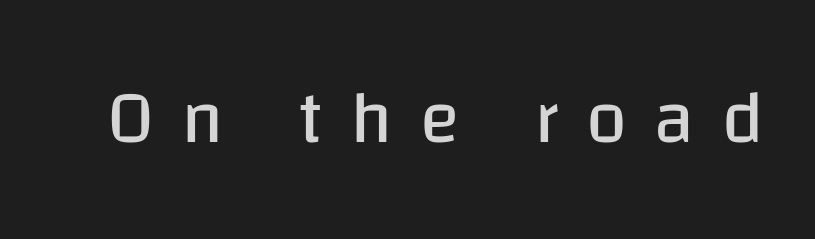
The tracking jumps out immediately: characters are airy and widely separated. Only glyphs here, with clear space below each row. These lines are rendered in a variable-pitch font. Stems here are at most as thick as an everyday book face. Check where the strokes stop: nothing finishes them off — pure sans.
